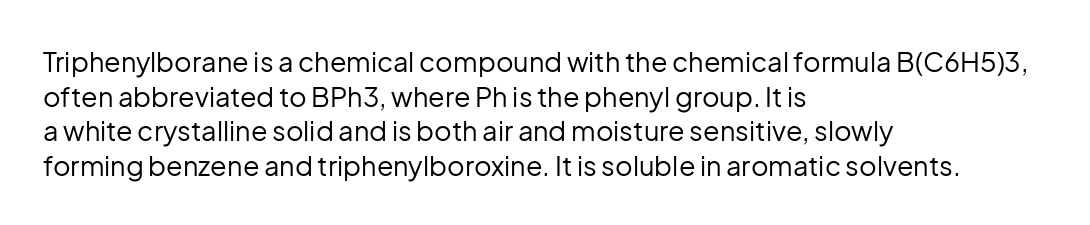
The block of text has a typical density, with ordinary space between rows. Which margin do the lines hug? The left one — the right edge is uneven. The space directly below the letters is spotless. This is the regular roman posture of the typeface. Does extra space separate the letters? No, they use regular spacing.
